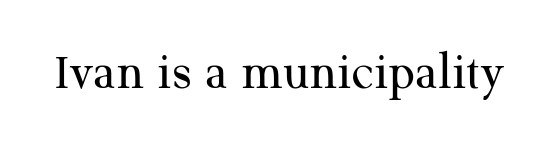
The image shows 53 px regular-weight serif type, upright; set normal letter spacing, not underlined; medium stroke contrast and a medium x-height.
